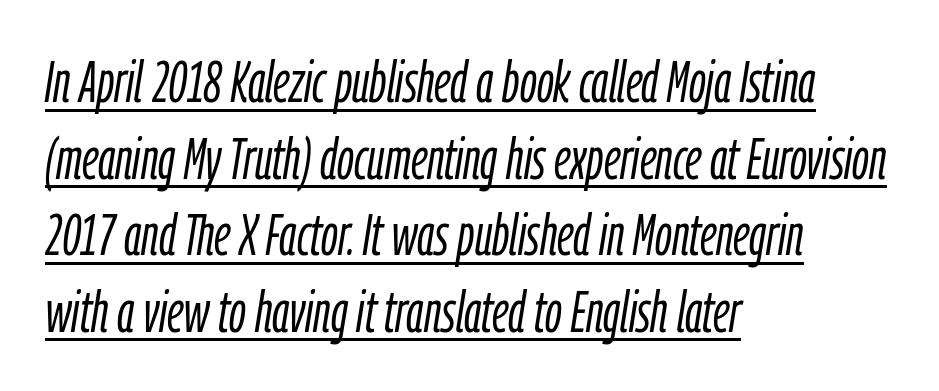
The passage shown has conventional tracking throughout. The face used here appears with an underline applied. The space between consecutive lines is moderate. The rendering uses natural spacing where letterforms have individual widths. Horizontally, the lines are justified to the leading edge only.
